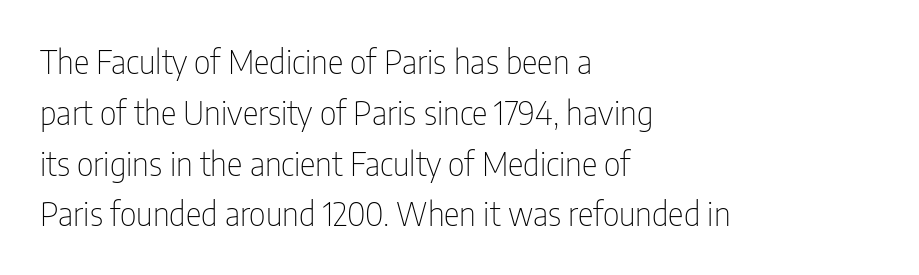
What stands out about the letter spacing? Nothing — it is the standard amount. The lines sit at an ordinary, default distance from one another. No italicization has been applied; the sample stays upright. The string is rendered with underlining switched off. Short and long lines alike share a common starting point at left. Caption: face not bold, strokes unweighted.
